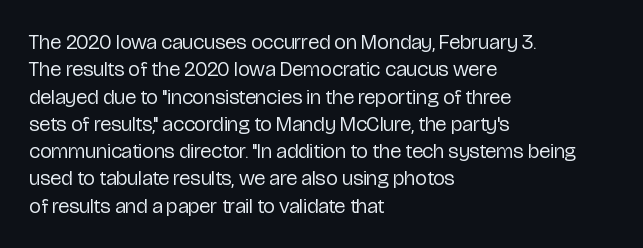
Q: Is the text bold? A: No.
Q: Is the text italic (slanted)? A: No, it is upright.
Q: Is the text underlined? A: No.
Q: How is the paragraph aligned? A: Left-aligned.
Q: Is the spacing between letters normal or unusually wide? A: Normal.
Q: Is the spacing between lines tight, normal or loose? A: Normal.
